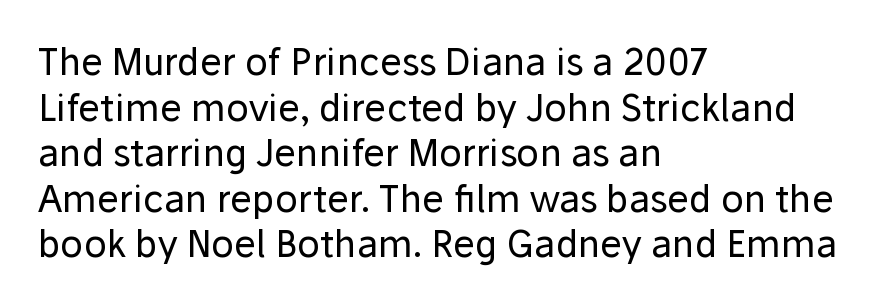
The image shows 37 px regular-weight sans-serif type, upright; set left-aligned, line spacing 1.23x, normal letter spacing, not underlined; low stroke contrast and a medium x-height.
